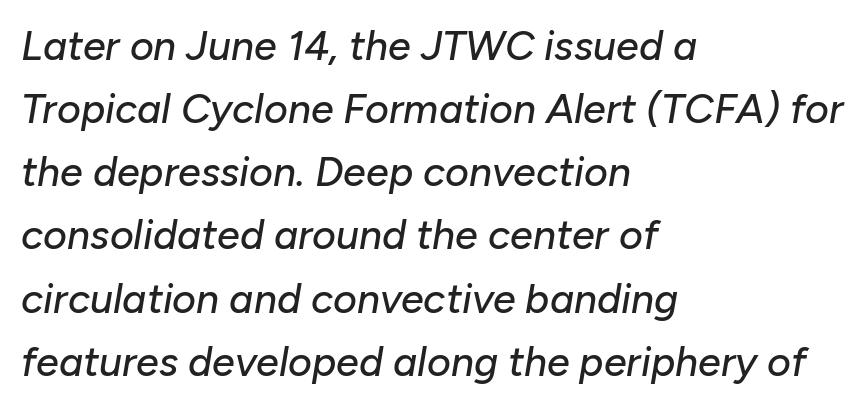
The image shows 41 px text type, italic (leaning right); set left-aligned, normal line spacing (1.54x), normal letter spacing, not underlined; low stroke contrast and a medium x-height.
